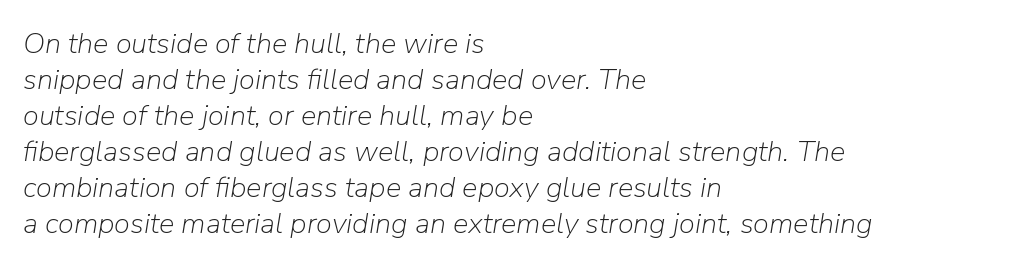
{"italic": "yes", "lean": "right", "slant_degrees": 9, "bold": "no", "weight": "light", "width": "normal", "stroke_contrast": "low", "x_height": "medium", "monospaced": "no", "underline": "no", "align": "left", "line_spacing_ratio": 1.24, "letter_spacing": "normal", "letter_spacing_em": 0.0, "glyph_px": 29}
